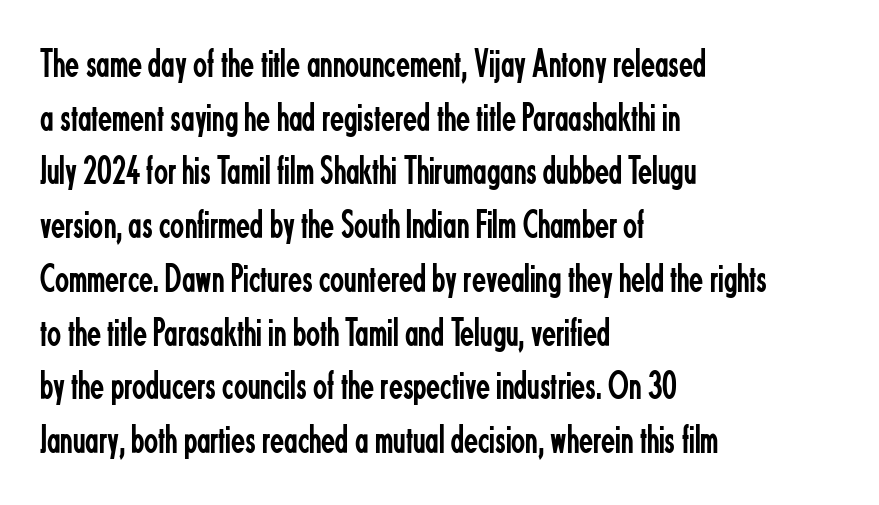
The image shows 41 px regular-weight, condensed sans-serif type, upright; set left-aligned, normal line spacing (1.31x), normal letter spacing, not underlined; low stroke contrast and a small x-height.
